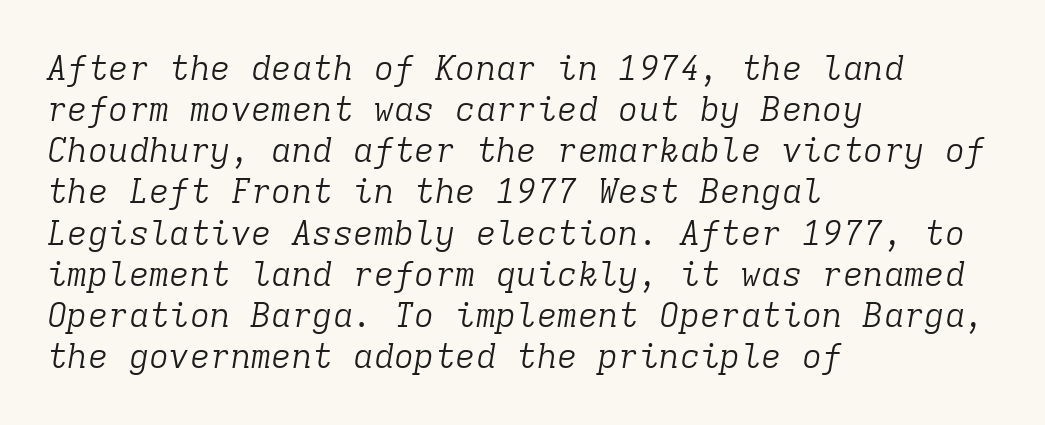
Q: Is the text bold? A: No.
Q: Is the text italic (slanted)? A: Yes, it leans right by about 9 degrees.
Q: Is the typeface a serif or a sans-serif typeface? A: Serif.
Q: Is the text underlined? A: No.
Q: How is the paragraph aligned? A: Left-aligned.
Q: Is the spacing between letters normal or unusually wide? A: Normal.
Q: Width (condensed, normal, or wide)? A: Normal.
Q: Stroke contrast? A: Low.
Q: x-height? A: Medium.
Q: Monospaced? A: Yes.
